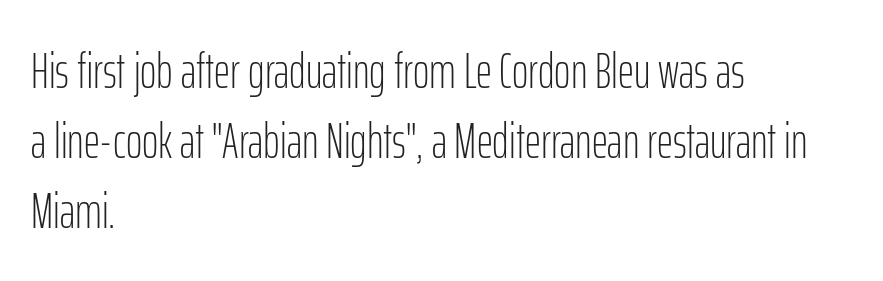
Q: Is the text bold? A: No.
Q: Is the text italic (slanted)? A: No, it is upright.
Q: Is the typeface a serif or a sans-serif typeface? A: Sans-serif.
Q: Is the text underlined? A: No.
Q: How is the paragraph aligned? A: Left-aligned.
Q: Is the spacing between letters normal or unusually wide? A: Normal.
Q: Is the spacing between lines tight, normal or loose? A: Normal.
Q: Width (condensed, normal, or wide)? A: Condensed.
Q: Stroke contrast? A: Low.
Q: x-height? A: Medium.
Q: Monospaced? A: No.
